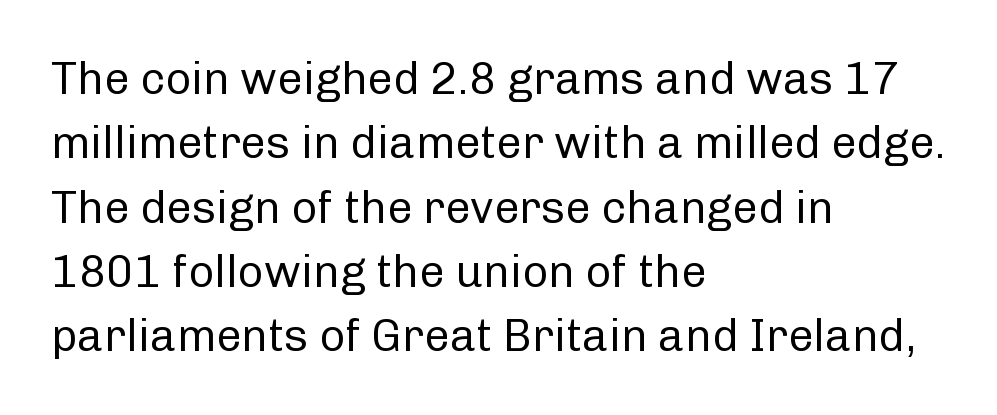
Q: Is the text bold? A: No.
Q: Is the text italic (slanted)? A: No, it is upright.
Q: Is the typeface a serif or a sans-serif typeface? A: Sans-serif.
Q: Is the text underlined? A: No.
Q: How is the paragraph aligned? A: Left-aligned.
Q: Is the spacing between letters normal or unusually wide? A: Normal.
Q: Is the spacing between lines tight, normal or loose? A: Normal.
Q: Width (condensed, normal, or wide)? A: Normal.
Q: Stroke contrast? A: Low.
Q: x-height? A: Medium.
Q: Monospaced? A: No.
